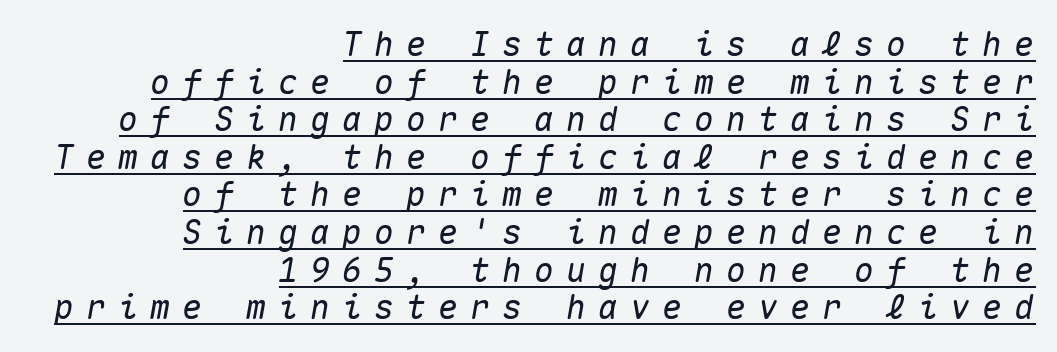
Q: Is the text italic (slanted)? A: Yes, it leans right by about 10 degrees.
Q: Is the text underlined? A: Yes.
Q: How is the paragraph aligned? A: Right-aligned.
Q: Is the spacing between letters normal or unusually wide? A: Unusually wide.
Q: Is the spacing between lines tight, normal or loose? A: Tight.
Q: Width (condensed, normal, or wide)? A: Normal.
Q: Stroke contrast? A: Medium.
Q: x-height? A: Medium.
Q: Monospaced? A: Yes.
